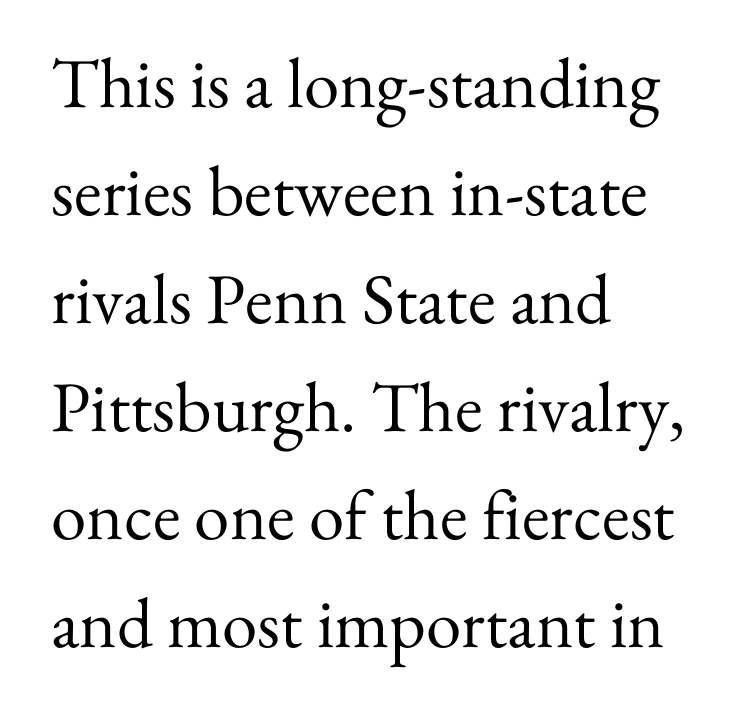
The image shows 71 px regular-weight serif type, upright; set left-aligned, normal line spacing (1.52x), normal letter spacing, not underlined; medium stroke contrast and a small x-height.
